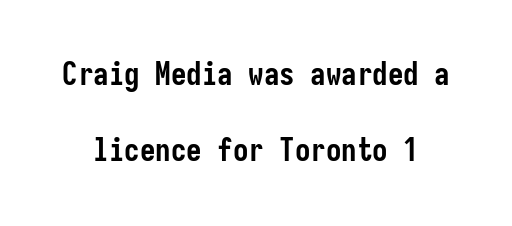
You can tell it's not italic because the verticals are truly vertical. Heft: maximum for text — a bold. Words appear dense and cohesive because spacing is normal. Clear beneath every line of the passage.
